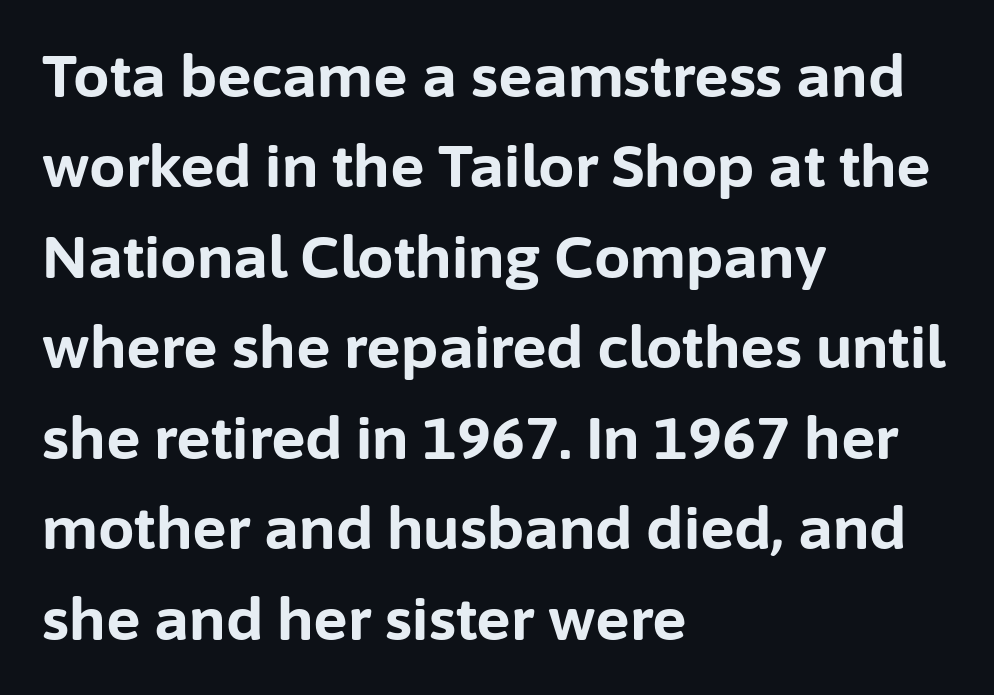
The image shows 58 px bold sans-serif type, upright; set left-aligned, normal line spacing (1.56x), normal letter spacing, not underlined; low stroke contrast and a medium x-height.
